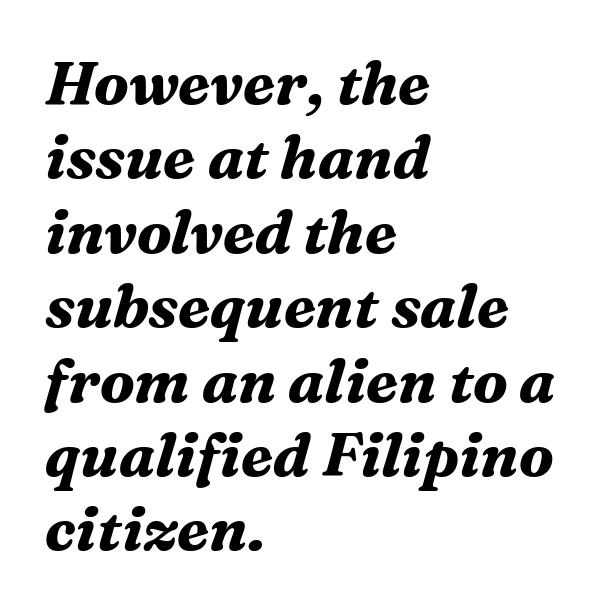
These lines are rendered in a variable-pitch font. Nobody drew a line under any word here. These lines are set flush left with a ragged right edge. These lines were composed using italics. Chunky letters — that's bold for sure. The letters carry serifs — small finishing strokes at the ends of their stems.
